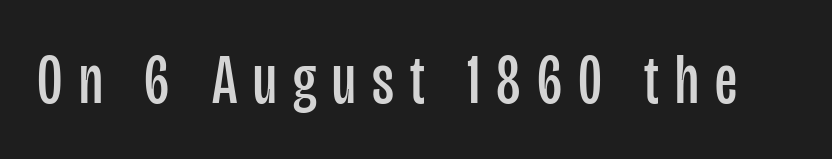
{"serif": "no", "italic": "no", "bold": "no", "weight": "regular", "width": "condensed", "stroke_contrast": "low", "x_height": "large", "monospaced": "no", "underline": "no", "letter_spacing": "wide", "letter_spacing_em": 0.23, "glyph_px": 70}
